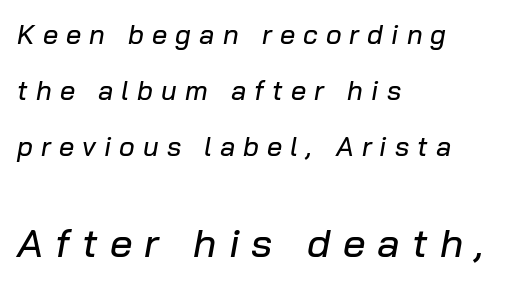
Q: Is the text italic (slanted)? A: Yes, it leans right by about 10 degrees.
Q: Is the text underlined? A: No.
Q: How is the paragraph aligned? A: Left-aligned.
Q: Is the spacing between letters normal or unusually wide? A: Unusually wide.
Q: Is the spacing between lines tight, normal or loose? A: Loose.
Q: Which block of text is set in a larger size, the first (top) or the second (bottom)? A: The second (bottom) one.
Q: Width (condensed, normal, or wide)? A: Normal.
Q: Stroke contrast? A: Low.
Q: x-height? A: Medium.
Q: Monospaced? A: No.
